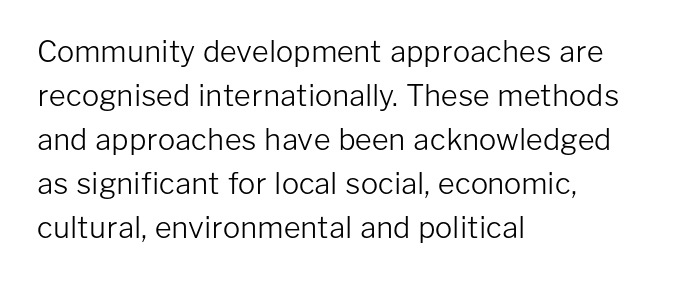
This sample has the flowing, uneven cadence of proportional lettering. Rule under the text: the space is simply empty. Unbolded letterforms with no extra heft. Whoever set this chose a conventional vertical rhythm. The rendering keeps characters at their native spacing. Do the letters lean? They stand straight.
